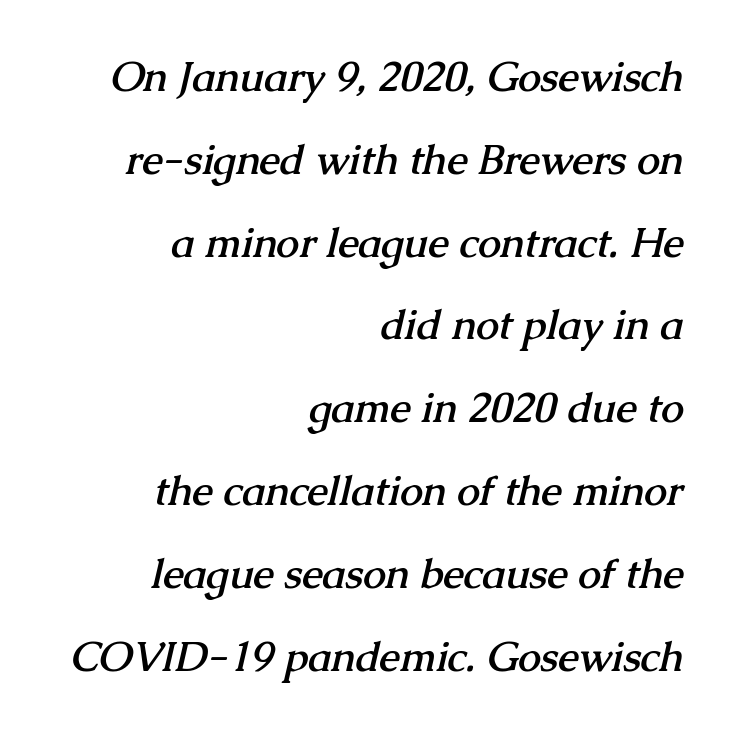
The image shows 41 px semibold serif type; set right-aligned, loose line spacing (2.02x), normal letter spacing, not underlined; medium stroke contrast and a medium x-height.
